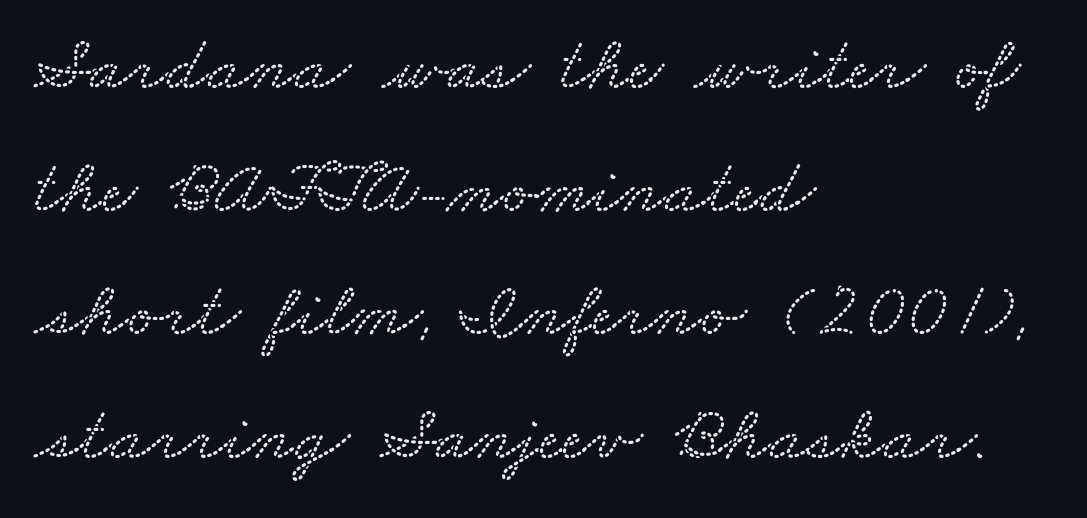
The image shows 77 px wide serif type; set left-aligned, normal line spacing (1.6x), normal letter spacing, not underlined; medium stroke contrast and a small x-height.
